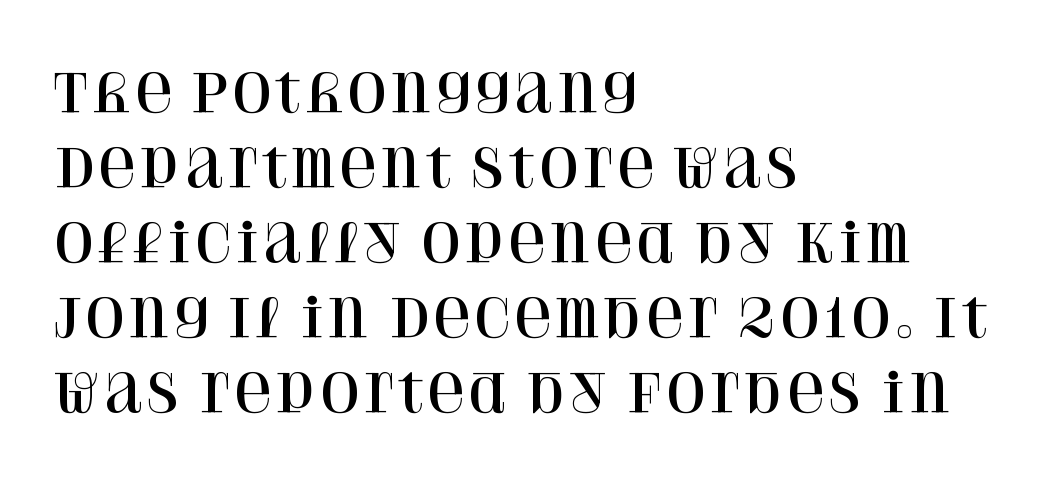
The image shows 52 px serif type, upright; set left-aligned, normal line spacing (1.44x), normal letter spacing, not underlined; high stroke contrast and a large x-height.
